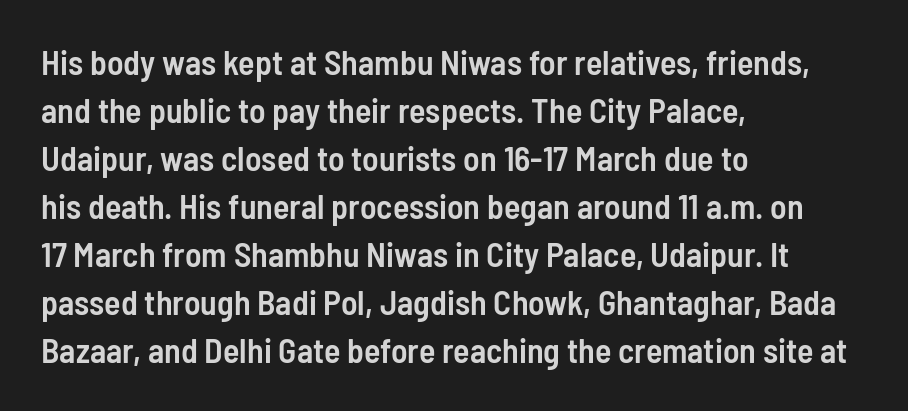
{"serif": "no", "italic": "no", "bold": "semi", "weight": "semibold", "width": "condensed", "stroke_contrast": "low", "x_height": "medium", "monospaced": "no", "underline": "no", "align": "left", "line_spacing": "normal", "line_spacing_ratio": 1.41, "letter_spacing": "normal", "letter_spacing_em": 0.0, "glyph_px": 34}
